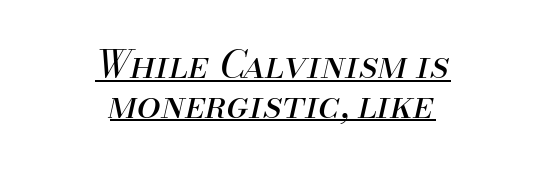
The image shows 38 px regular-weight type, italic (leaning right); set centered, tight line spacing (1.04x), normal letter spacing, underlined; medium stroke contrast and a small x-height.
